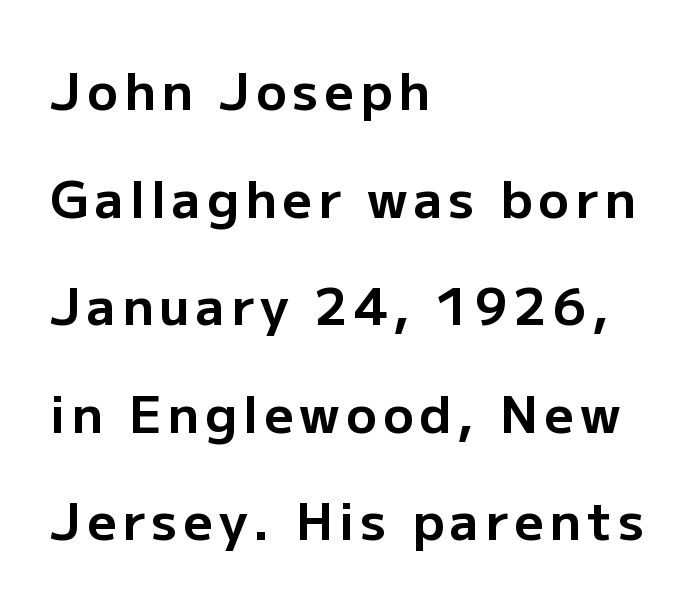
Q: Is the text bold? A: Yes.
Q: Is the text italic (slanted)? A: No, it is upright.
Q: Is the typeface a serif or a sans-serif typeface? A: Sans-serif.
Q: Is the text underlined? A: No.
Q: How is the paragraph aligned? A: Left-aligned.
Q: Is the spacing between lines tight, normal or loose? A: Loose.
Q: Width (condensed, normal, or wide)? A: Normal.
Q: Stroke contrast? A: Low.
Q: x-height? A: Medium.
Q: Monospaced? A: No.
